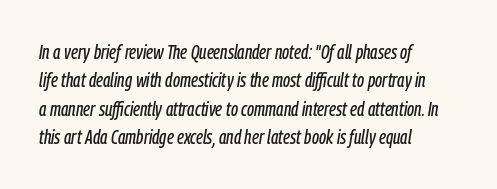
{"italic": "yes", "lean": "right", "slant_degrees": 9, "underline": "no", "align": "left", "line_spacing": "normal", "line_spacing_ratio": 1.42, "letter_spacing": "normal", "letter_spacing_em": 0.0, "glyph_px": 20}
